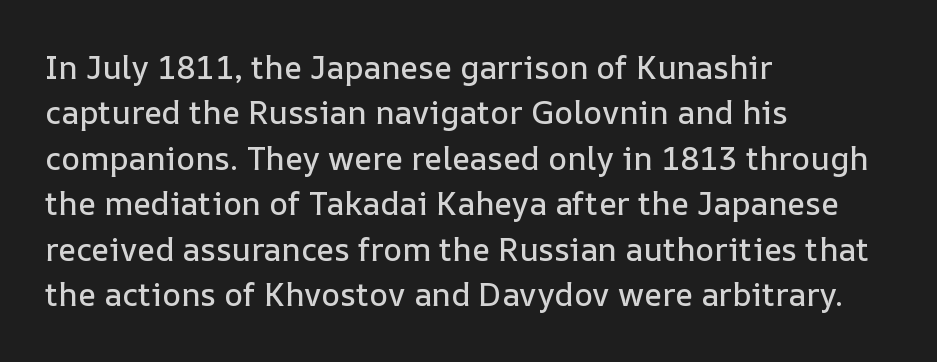
Do the characters align in a grid? No, the font is proportional. The gaps between neighbouring characters are ordinary and unremarkable. Ordinary non-slanted type is in use. Regular leading. A clean baseline with only descenders dipping below it. These lines are set flush left with a ragged right edge.
